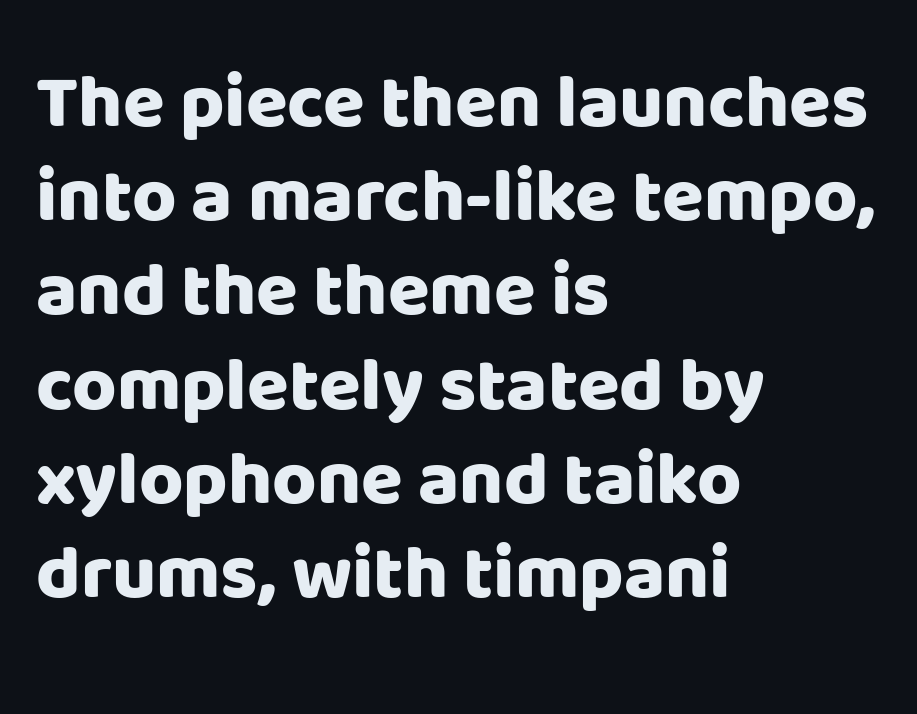
{"serif": "no", "italic": "no", "bold": "yes", "weight": "heavy", "width": "normal", "stroke_contrast": "low", "x_height": "large", "monospaced": "no", "underline": "no", "align": "left", "line_spacing_ratio": 1.24, "letter_spacing": "normal", "letter_spacing_em": 0.0, "glyph_px": 76}
